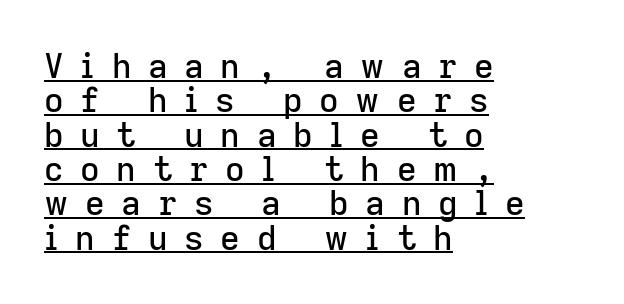
Q: Is the text italic (slanted)? A: No, it is upright.
Q: Is the typeface a serif or a sans-serif typeface? A: Sans-serif.
Q: Is the text underlined? A: Yes.
Q: How is the paragraph aligned? A: Left-aligned.
Q: Is the spacing between letters normal or unusually wide? A: Unusually wide.
Q: Is the spacing between lines tight, normal or loose? A: Tight.
Q: Width (condensed, normal, or wide)? A: Normal.
Q: Stroke contrast? A: Low.
Q: x-height? A: Medium.
Q: Monospaced? A: No.
